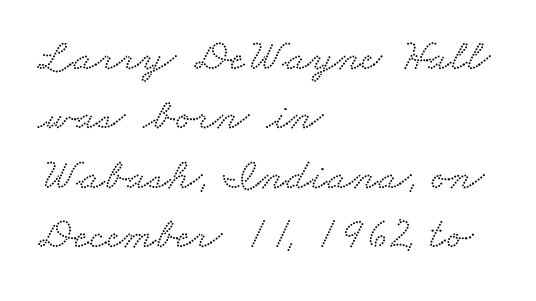
The image shows 45 px wide type; set left-aligned, normal line spacing (1.32x), normal letter spacing, not underlined; low stroke contrast and a small x-height.
